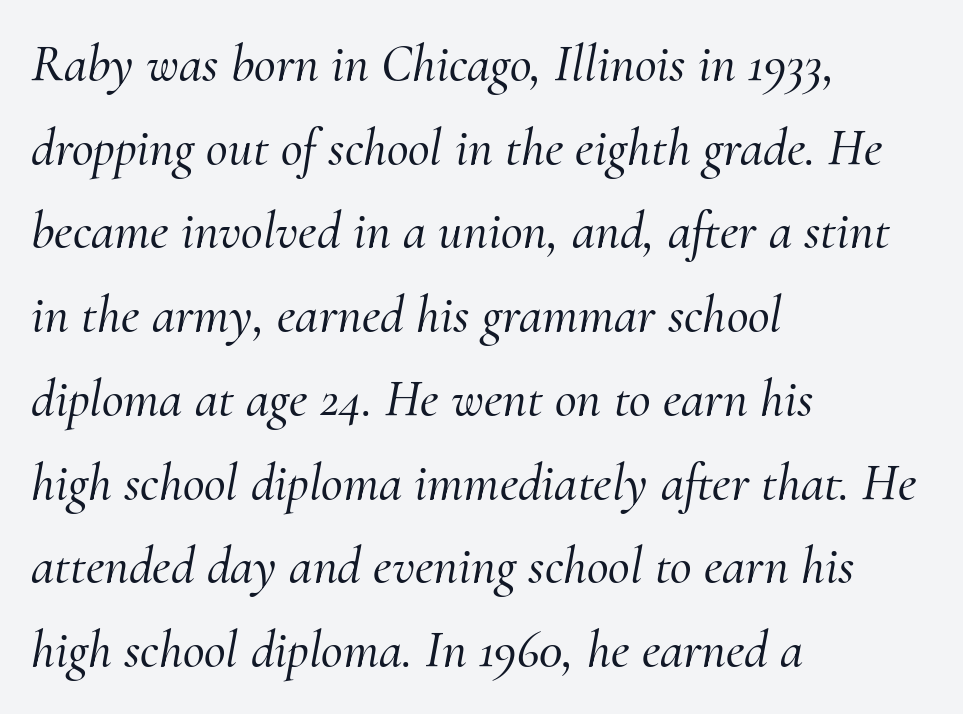
Q: Is the text italic (slanted)? A: Yes, it leans right by about 10 degrees.
Q: Is the typeface a serif or a sans-serif typeface? A: Serif.
Q: Is the text underlined? A: No.
Q: How is the paragraph aligned? A: Left-aligned.
Q: Is the spacing between letters normal or unusually wide? A: Normal.
Q: Is the spacing between lines tight, normal or loose? A: Normal.
Q: Width (condensed, normal, or wide)? A: Normal.
Q: Stroke contrast? A: Medium.
Q: x-height? A: Small.
Q: Monospaced? A: No.
